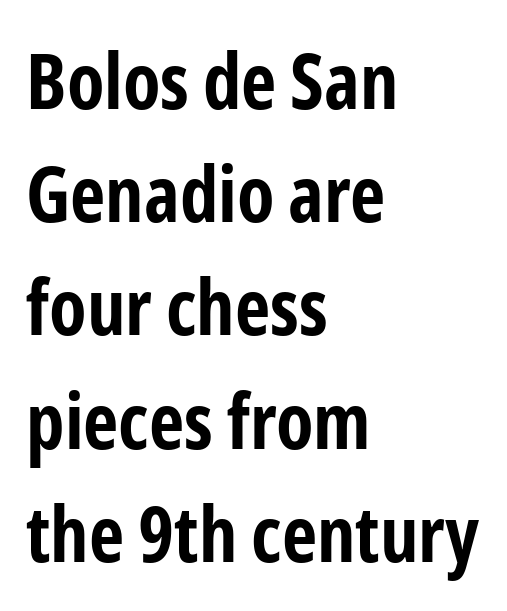
Q: Is the text bold? A: Yes.
Q: Is the text italic (slanted)? A: No, it is upright.
Q: Is the typeface a serif or a sans-serif typeface? A: Sans-serif.
Q: Is the text underlined? A: No.
Q: How is the paragraph aligned? A: Left-aligned.
Q: Is the spacing between letters normal or unusually wide? A: Normal.
Q: Is the spacing between lines tight, normal or loose? A: Normal.
Q: Width (condensed, normal, or wide)? A: Condensed.
Q: Stroke contrast? A: Low.
Q: x-height? A: Medium.
Q: Monospaced? A: No.
